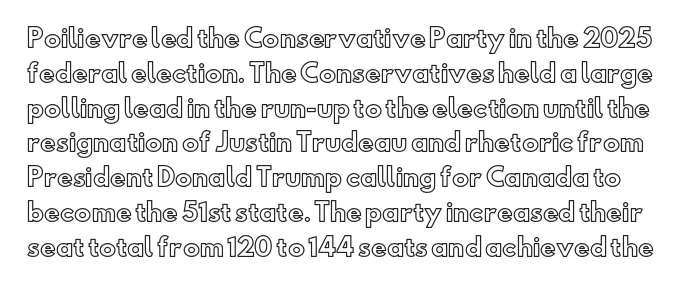
{"italic": "no", "underline": "no", "line_spacing": "normal", "line_spacing_ratio": 1.45, "letter_spacing": "normal", "letter_spacing_em": 0.0, "glyph_px": 24}
